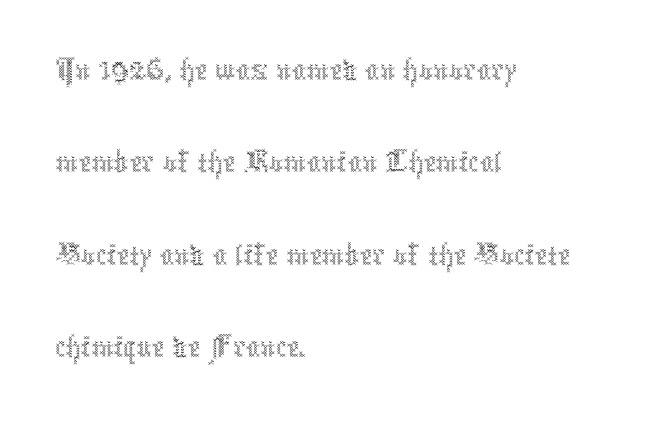
{"italic": "no", "bold": "no", "weight": "thin", "width": "condensed", "x_height": "medium", "monospaced": "no", "underline": "no", "align": "left", "line_spacing": "normal", "line_spacing_ratio": 1.3, "letter_spacing": "normal", "letter_spacing_em": 0.0, "glyph_px": 71}
